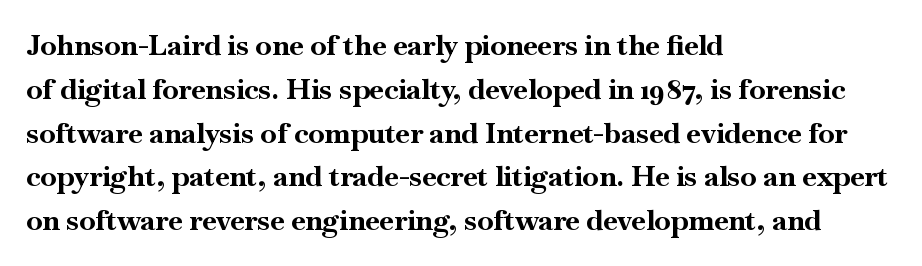
{"serif": "yes", "italic": "no", "bold": "yes", "weight": "bold", "width": "normal", "stroke_contrast": "high", "x_height": "small", "monospaced": "no", "underline": "no", "align": "left", "line_spacing": "normal", "line_spacing_ratio": 1.51, "letter_spacing": "normal", "letter_spacing_em": 0.0, "glyph_px": 29}
